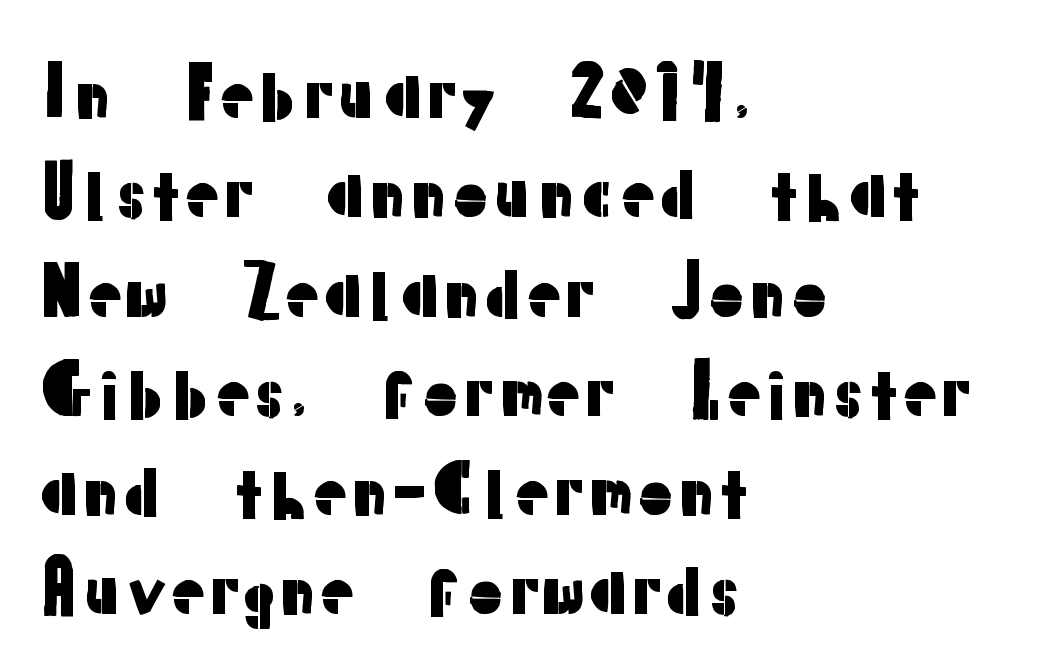
A normal amount of white space separates one row of letters from the next. Compared with typical body copy, the letter spacing here is the same. Teacher's note: observe the even left margin — that is flush-left alignment. Note the varied advance widths — an 'i' is clearly narrower than an 'm'. What kind of face is this? One without serifs — a sans. A bare baseline throughout the passage.
